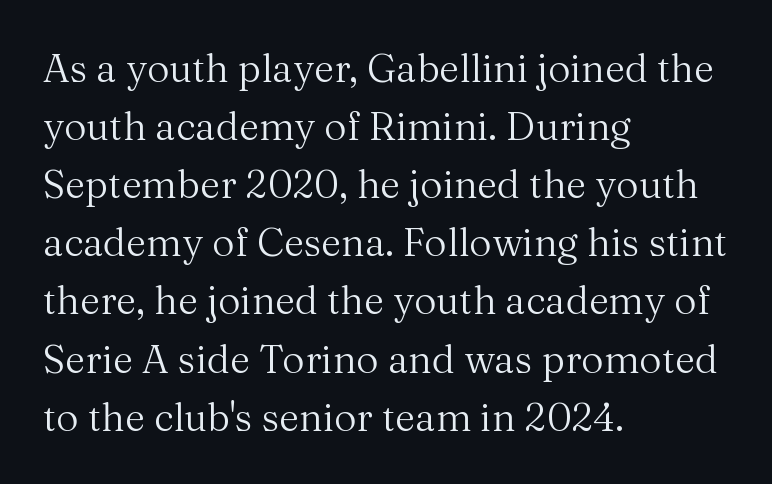
The font's upright variant was chosen for this text. Stroke terminals: seriffed. The face used here is proportionally spaced, like ordinary book or web type. Whoever set this chose a conventional vertical rhythm.
